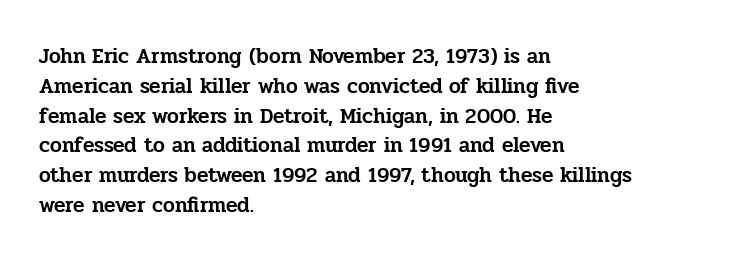
{"italic": "no", "underline": "no", "align": "left", "line_spacing": "normal", "line_spacing_ratio": 1.42, "letter_spacing": "normal", "letter_spacing_em": 0.0, "glyph_px": 21}
